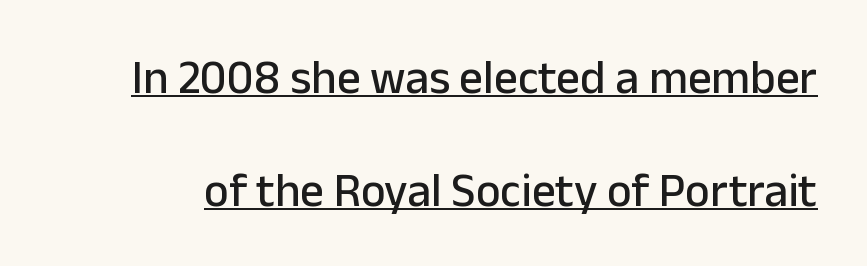
{"serif": "no", "italic": "no", "width": "normal", "stroke_contrast": "low", "x_height": "medium", "monospaced": "no", "underline": "yes", "line_spacing": "loose", "line_spacing_ratio": 2.4, "letter_spacing": "normal", "letter_spacing_em": 0.0, "glyph_px": 47}
